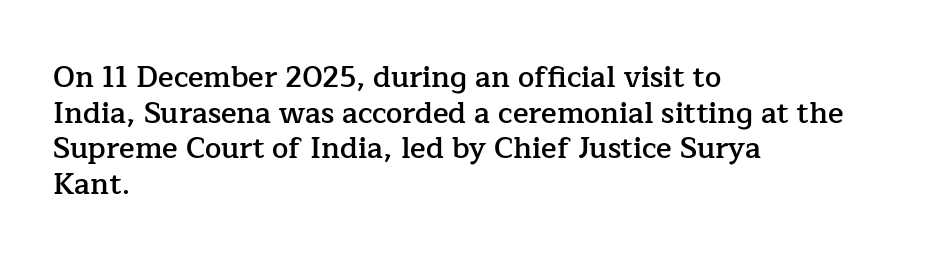
{"serif": "yes", "italic": "no", "bold": "semi", "weight": "semibold", "width": "normal", "stroke_contrast": "low", "x_height": "medium", "monospaced": "no", "underline": "no", "align": "left", "line_spacing_ratio": 1.23, "letter_spacing": "normal", "letter_spacing_em": 0.0, "glyph_px": 29}
